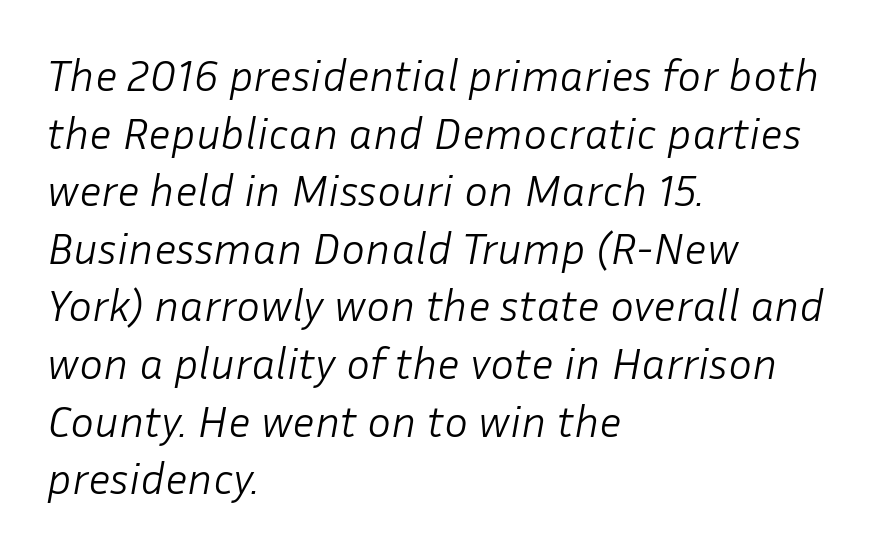
Q: Is the text bold? A: No.
Q: Is the text italic (slanted)? A: Yes, it leans right by about 10 degrees.
Q: Is the text underlined? A: No.
Q: How is the paragraph aligned? A: Left-aligned.
Q: Is the spacing between letters normal or unusually wide? A: Normal.
Q: Is the spacing between lines tight, normal or loose? A: Normal.
Q: Width (condensed, normal, or wide)? A: Normal.
Q: Stroke contrast? A: Low.
Q: x-height? A: Medium.
Q: Monospaced? A: No.
